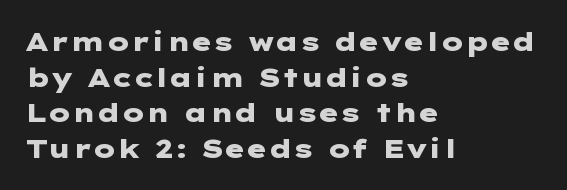
Q: Is the text bold? A: Yes.
Q: Is the text italic (slanted)? A: No, it is upright.
Q: Is the text underlined? A: No.
Q: How is the paragraph aligned? A: Left-aligned.
Q: Is the spacing between letters normal or unusually wide? A: Normal.
Q: Is the spacing between lines tight, normal or loose? A: Normal.
